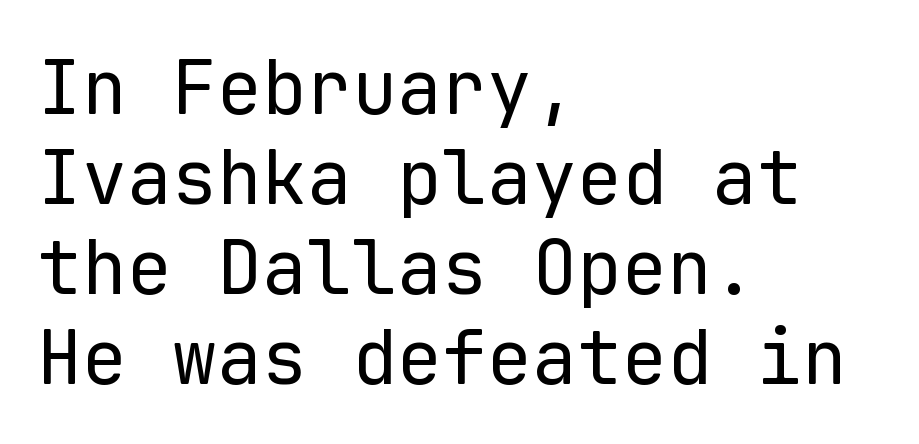
The ragged edge is on the right, which tells us the setting is flush left. The rendering uses typewriter-style spacing with identical character cells. The glyphs are unaccompanied by any horizontal stroke below them. This is sans-serif lettering, the kind often seen on screens and signage.
